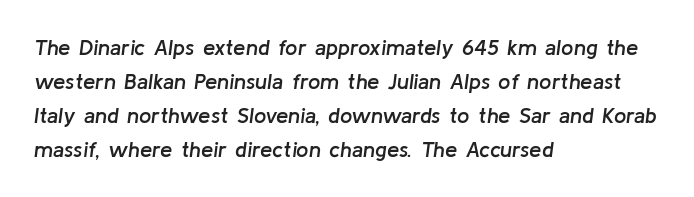
The image shows 22 px text type, italic (leaning right); set left-aligned, normal line spacing (1.55x), normal letter spacing, not underlined.
